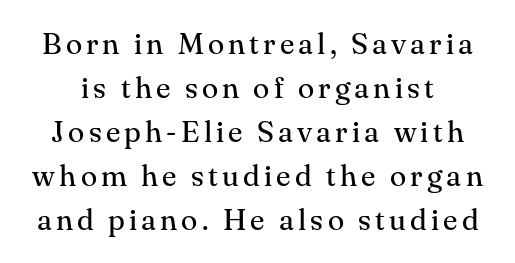
The image shows 30 px regular-weight serif type, upright; set normal line spacing (1.47x), not underlined; medium stroke contrast and a small x-height.
